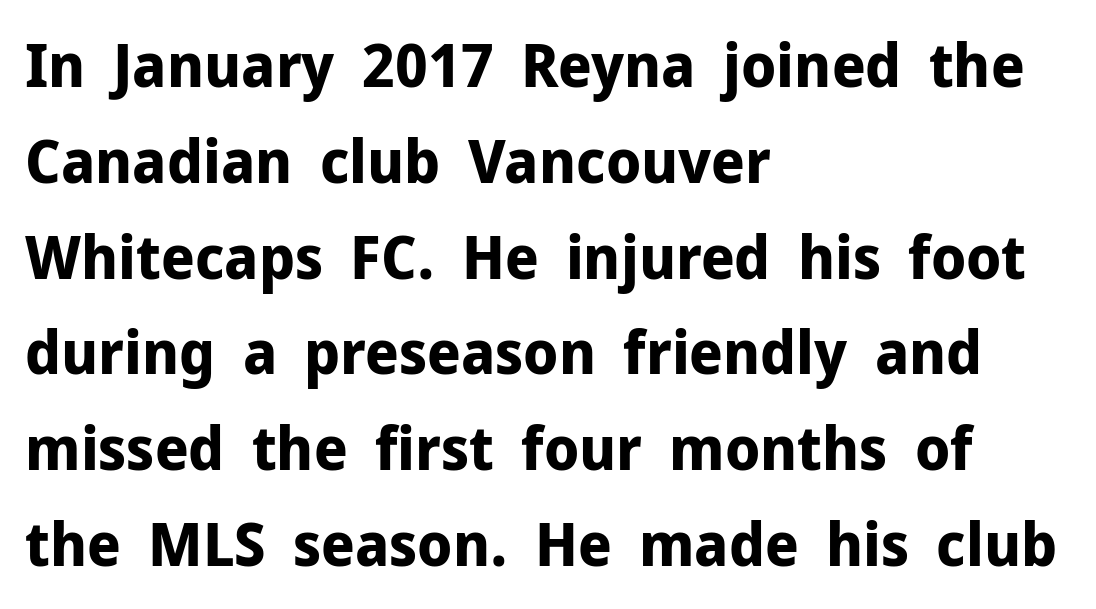
Default kerning and tracking; the words read as compact shapes. Font category for this specimen: sans-serif. Just letters on the line, the space beneath them empty. The passage is arranged the way most books set body copy — flush left. Proportional: the letters do not fall into vertical columns.
